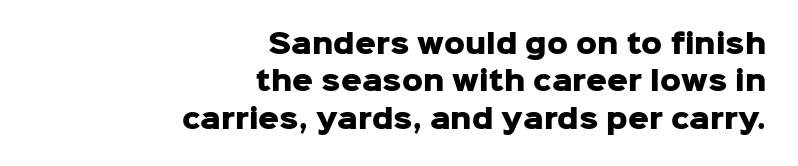
Q: Is the text bold? A: Yes.
Q: Is the text italic (slanted)? A: No, it is upright.
Q: Is the text underlined? A: No.
Q: How is the paragraph aligned? A: Right-aligned.
Q: Is the spacing between letters normal or unusually wide? A: Normal.
Q: Is the spacing between lines tight, normal or loose? A: Normal.
